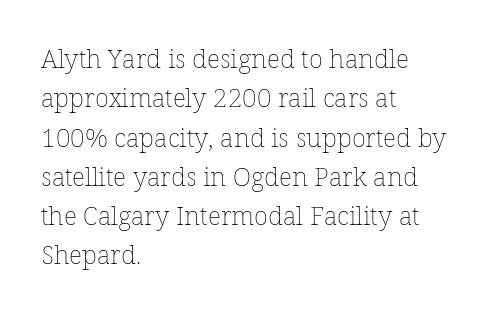
Q: Is the text bold? A: No.
Q: Is the text italic (slanted)? A: No, it is upright.
Q: Is the text underlined? A: No.
Q: How is the paragraph aligned? A: Left-aligned.
Q: Is the spacing between letters normal or unusually wide? A: Normal.
Q: Is the spacing between lines tight, normal or loose? A: Normal.
